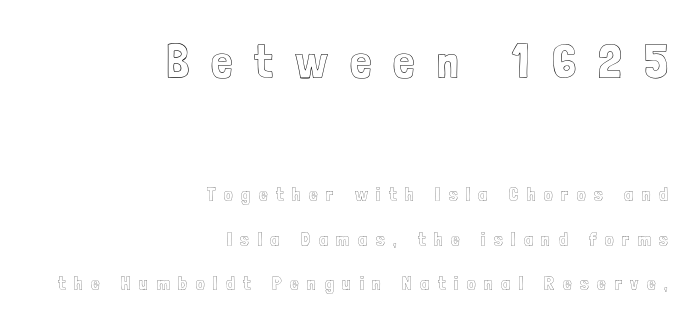
{"italic": "no", "width": "condensed", "x_height": "medium", "monospaced": "no", "underline": "no", "align": "right", "line_spacing": "loose", "line_spacing_ratio": 2.35, "letter_spacing": "wide", "letter_spacing_em": 0.46, "larger_block": "first", "size_ratio": 2.53, "glyph_px": 48}
